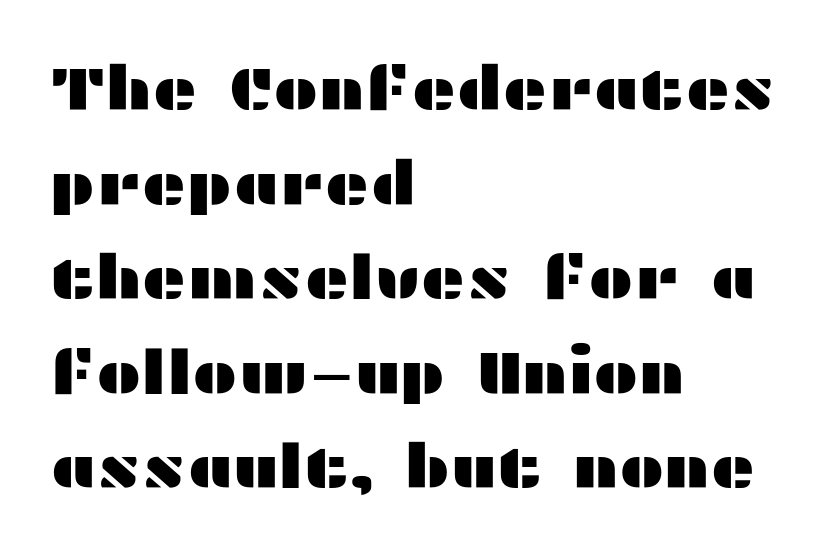
{"serif": "no", "italic": "no", "width": "wide", "stroke_contrast": "medium", "x_height": "medium", "monospaced": "no", "underline": "no", "align": "left", "line_spacing": "normal", "line_spacing_ratio": 1.55, "letter_spacing": "normal", "letter_spacing_em": 0.0, "glyph_px": 61}
